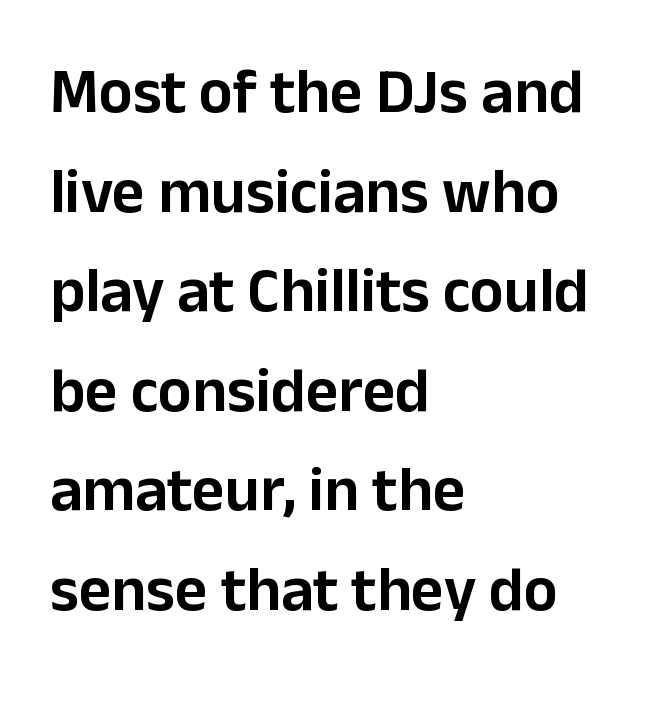
The image shows 63 px sans-serif type, upright; set left-aligned, normal line spacing (1.58x), normal letter spacing, not underlined; low stroke contrast and a medium x-height.
